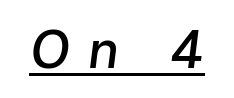
Q: Is the text italic (slanted)? A: Yes, it leans right by about 7 degrees.
Q: Is the text underlined? A: Yes.
Q: Is the spacing between letters normal or unusually wide? A: Unusually wide.
Q: Width (condensed, normal, or wide)? A: Normal.
Q: Stroke contrast? A: Low.
Q: x-height? A: Medium.
Q: Monospaced? A: No.
